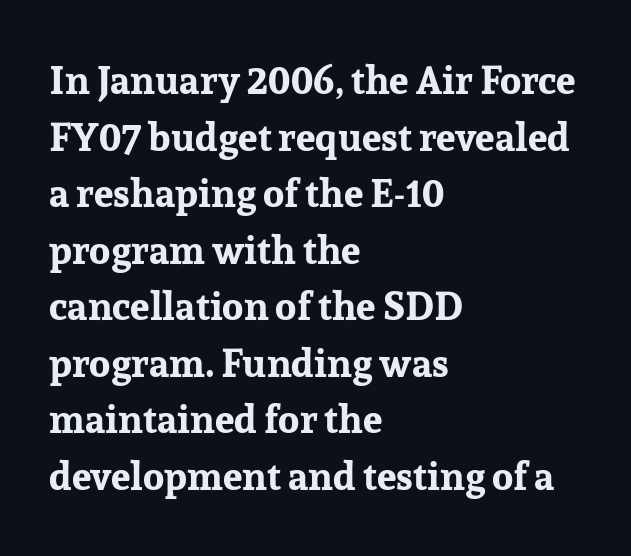
{"serif": "yes", "italic": "no", "bold": "yes", "weight": "bold", "width": "normal", "stroke_contrast": "low", "x_height": "medium", "monospaced": "no", "underline": "no", "align": "left", "line_spacing": "normal", "line_spacing_ratio": 1.45, "letter_spacing": "normal", "letter_spacing_em": 0.0, "glyph_px": 39}
